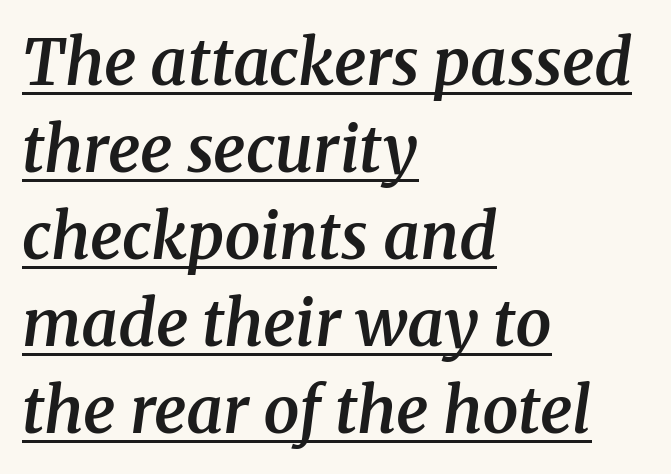
{"serif": "yes", "italic": "yes", "lean": "right", "slant_degrees": 8, "bold": "semi", "weight": "semibold", "width": "normal", "stroke_contrast": "medium", "x_height": "medium", "monospaced": "no", "underline": "yes", "align": "left", "line_spacing": "normal", "line_spacing_ratio": 1.36, "letter_spacing": "normal", "letter_spacing_em": 0.0, "glyph_px": 64}
